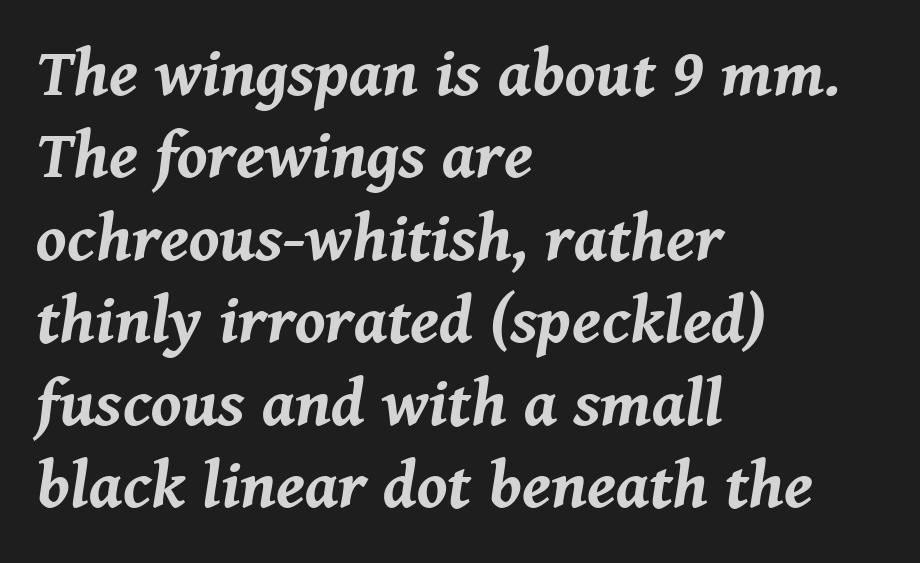
A typesetter would mark this as italic. A student would call this left alignment; a typographer would say flush left, rag right. Typesetter's note: full bold, strokes at maximum text heaviness. Descenders hang freely into open space. A typesetter would call this proportional, since set widths differ per character. Words appear dense and cohesive because spacing is normal.
